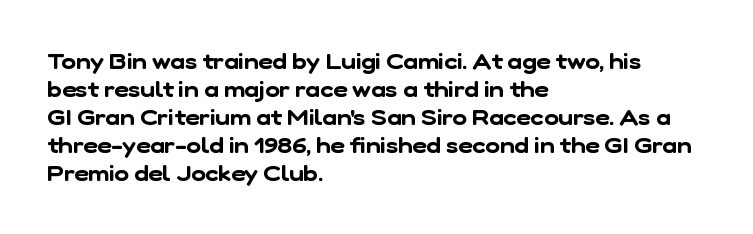
How are the letters spaced? Ordinarily, with no added tracking. The paragraph shown leans on its left margin. The vertical gap from one line to the next is medium. Just letters on the line, the space beneath them empty.
